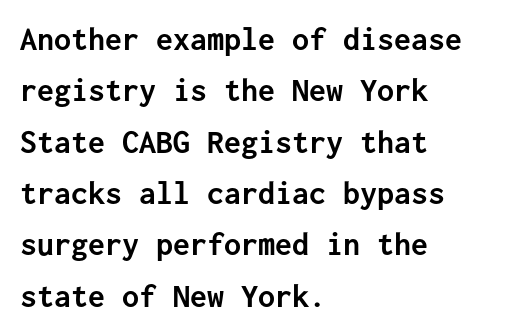
The rendering keeps characters at their native spacing. Does the lettering tilt? It doesn't — this is upright. Type style note: lacks serifs. Fixed-width glyphs throughout — classic coding-font behaviour.
